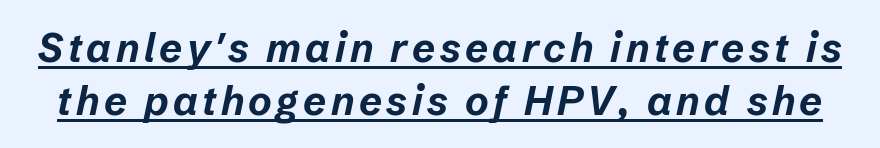
The line-height multiplier appears to be the usual default. In terms of weight, the rendering is a true, heavy bold. Notice how the stems are inclined rather than vertical — that's the hallmark of italics. Honestly, the underline is the first thing you notice here. Spacing verdict: proportional, widths tailored to each character.
